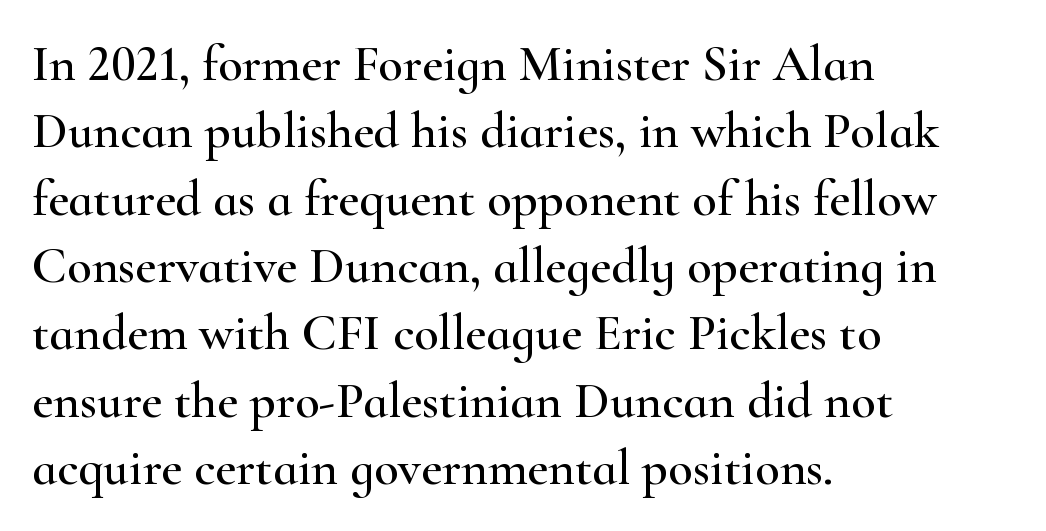
Evenly set lines give the paragraph a standard silhouette. Line starts are locked; line ends wander. These lines are rendered in a variable-pitch font. Nope, not italic — everything's standing straight. The baseline area is clear. Regarding serifs, this sample has them.
